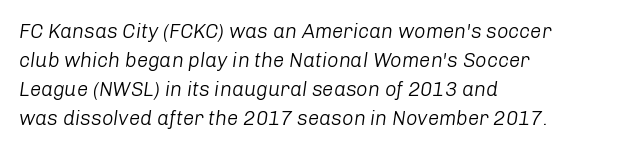
The ragged edge is on the right, which tells us the setting is flush left. Weight: regular or lighter. The designer left line spacing at the default. Unmarked baselines from the first word to the last.
